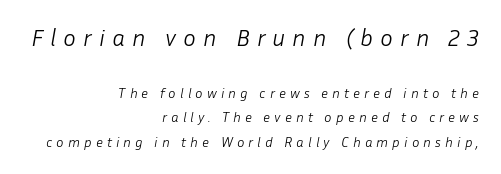
The type is letterspaced generously, with wide tracking. Nobody drew a line under any word here. Each stroke keeps to a modest, everyday thickness or less. The designer gave the opening block more size than the closing block.
